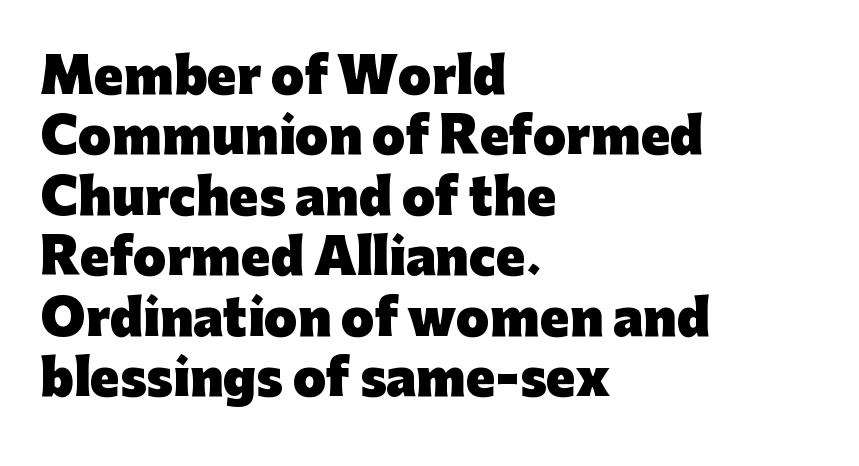
The image shows 48 px heavy sans-serif type, upright; set left-aligned, normal line spacing (1.26x), normal letter spacing, not underlined; low stroke contrast and a medium x-height.
